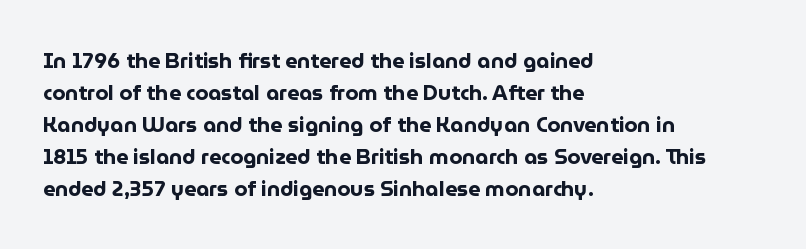
{"italic": "no", "bold": "yes", "underline": "no", "align": "left", "line_spacing": "normal", "line_spacing_ratio": 1.52, "letter_spacing": "normal", "letter_spacing_em": 0.0, "glyph_px": 21}
